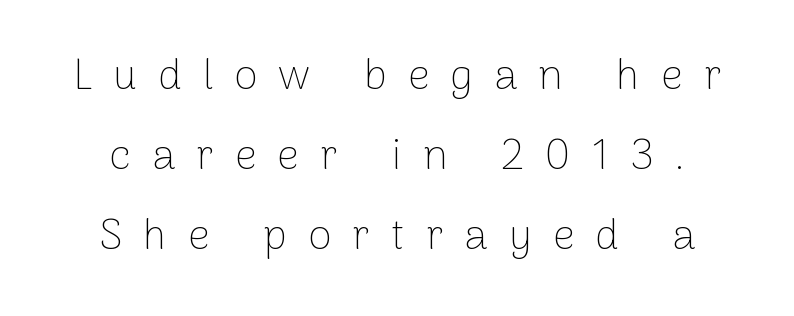
The image shows 43 px thin sans-serif type, upright; set centered, line spacing 1.86x, unusually wide letter spacing (+0.49 em), not underlined; low stroke contrast and a medium x-height.
